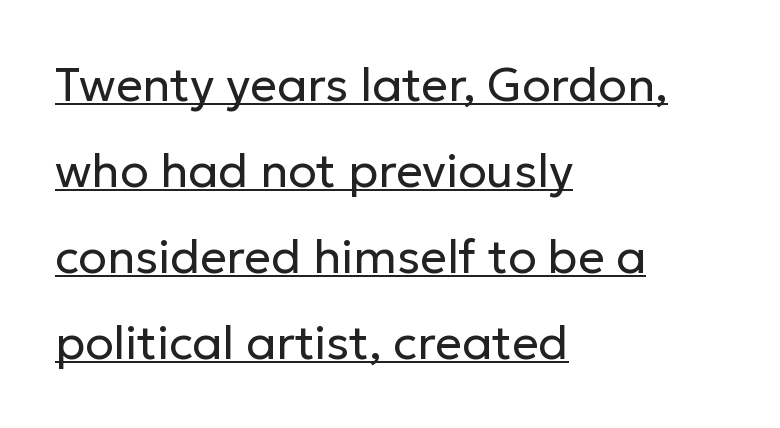
Q: Is the text bold? A: No.
Q: Is the text italic (slanted)? A: No, it is upright.
Q: Is the typeface a serif or a sans-serif typeface? A: Sans-serif.
Q: Is the text underlined? A: Yes.
Q: How is the paragraph aligned? A: Left-aligned.
Q: Is the spacing between letters normal or unusually wide? A: Normal.
Q: Width (condensed, normal, or wide)? A: Normal.
Q: Stroke contrast? A: Low.
Q: x-height? A: Medium.
Q: Monospaced? A: No.
